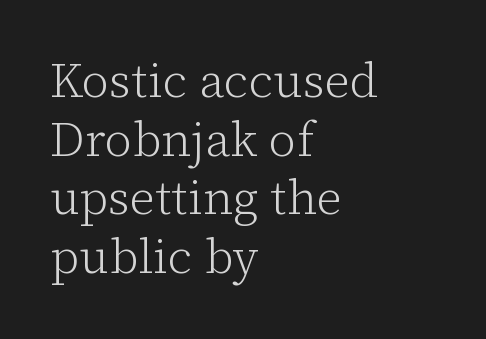
{"serif": "yes", "italic": "no", "bold": "no", "weight": "light", "width": "normal", "stroke_contrast": "low", "x_height": "medium", "monospaced": "no", "underline": "no", "align": "left", "line_spacing_ratio": 1.22, "letter_spacing": "normal", "letter_spacing_em": 0.0, "glyph_px": 48}
